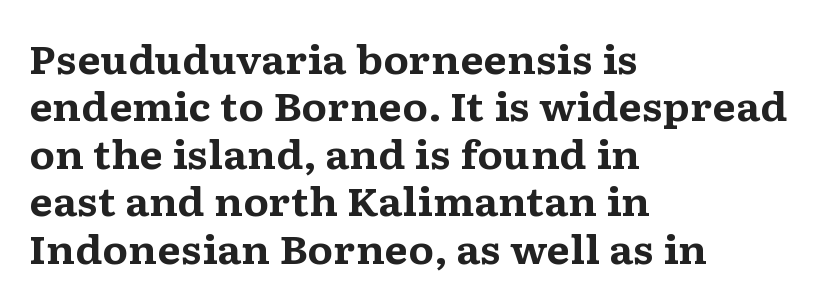
{"serif": "yes", "italic": "no", "bold": "yes", "weight": "bold", "width": "wide", "stroke_contrast": "medium", "x_height": "medium", "monospaced": "no", "underline": "no", "align": "left", "line_spacing": "normal", "line_spacing_ratio": 1.25, "letter_spacing": "normal", "letter_spacing_em": 0.0, "glyph_px": 38}
